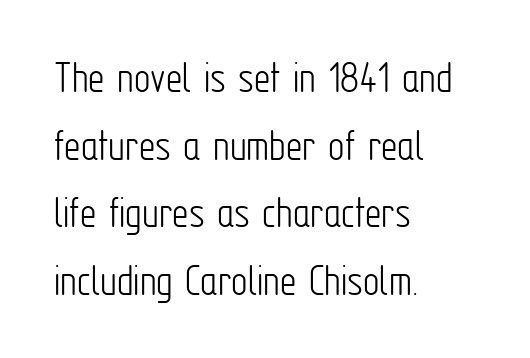
Q: Is the text bold? A: No.
Q: Is the text italic (slanted)? A: No, it is upright.
Q: Is the typeface a serif or a sans-serif typeface? A: Sans-serif.
Q: Is the text underlined? A: No.
Q: How is the paragraph aligned? A: Left-aligned.
Q: Is the spacing between letters normal or unusually wide? A: Normal.
Q: Is the spacing between lines tight, normal or loose? A: Normal.
Q: Width (condensed, normal, or wide)? A: Condensed.
Q: Stroke contrast? A: Low.
Q: x-height? A: Medium.
Q: Monospaced? A: No.
